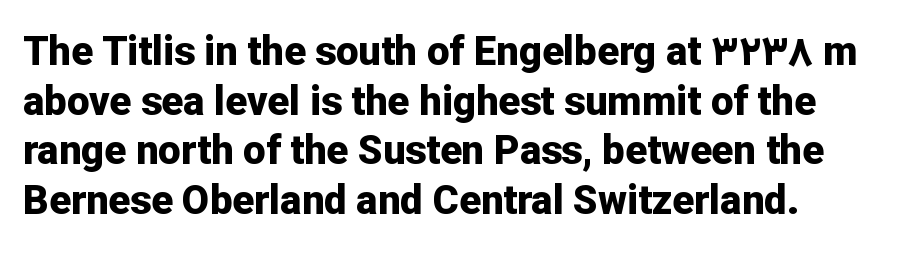
The image shows 40 px bold sans-serif type, upright; set left-aligned, line spacing 1.24x, normal letter spacing, not underlined; low stroke contrast and a medium x-height.
